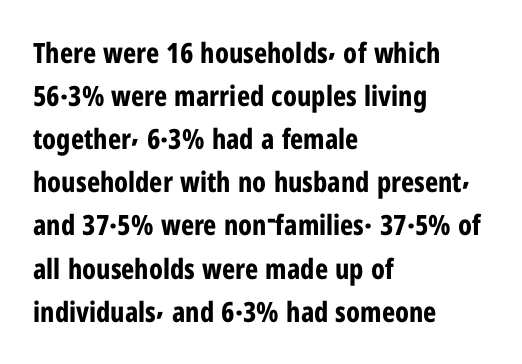
The image shows 28 px bold, condensed sans-serif type, upright; set left-aligned, normal line spacing (1.54x), normal letter spacing, not underlined; low stroke contrast and a medium x-height.
